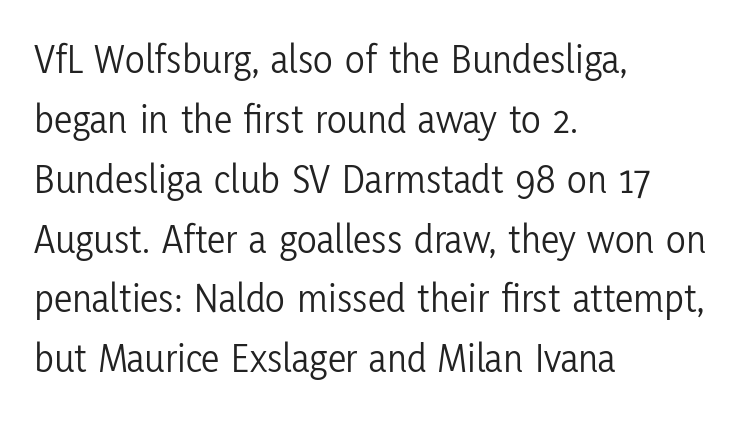
Q: Is the text bold? A: No.
Q: Is the text italic (slanted)? A: No, it is upright.
Q: Is the typeface a serif or a sans-serif typeface? A: Sans-serif.
Q: Is the text underlined? A: No.
Q: How is the paragraph aligned? A: Left-aligned.
Q: Is the spacing between letters normal or unusually wide? A: Normal.
Q: Is the spacing between lines tight, normal or loose? A: Normal.
Q: Width (condensed, normal, or wide)? A: Condensed.
Q: Stroke contrast? A: Low.
Q: x-height? A: Medium.
Q: Monospaced? A: No.
